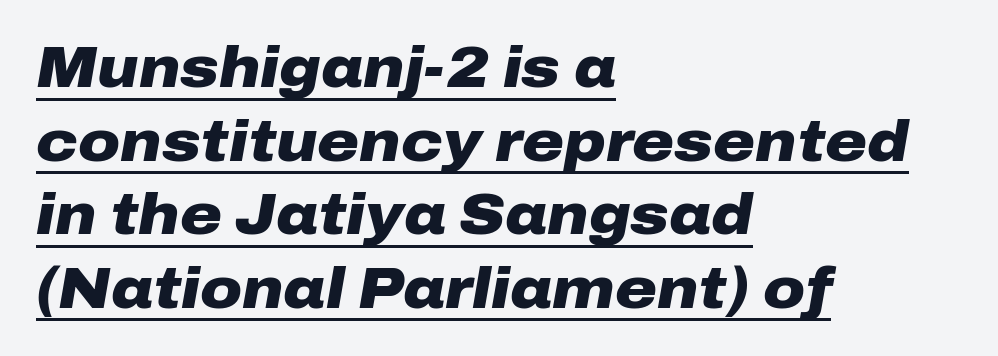
The typesetting leans heavy: a genuine bold. Check the space under the baseline: a stroke is drawn there. The horizontal fit of the characters is conventional and even. Interline gaps are of average width in this sample.
